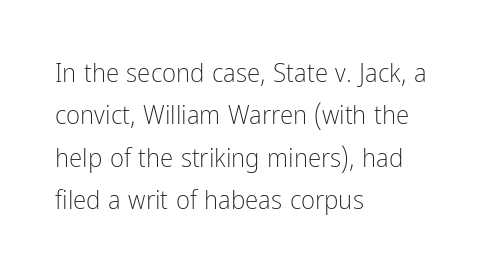
Q: Is the text bold? A: No.
Q: Is the text italic (slanted)? A: No, it is upright.
Q: Is the text underlined? A: No.
Q: How is the paragraph aligned? A: Left-aligned.
Q: Is the spacing between letters normal or unusually wide? A: Normal.
Q: Is the spacing between lines tight, normal or loose? A: Normal.
